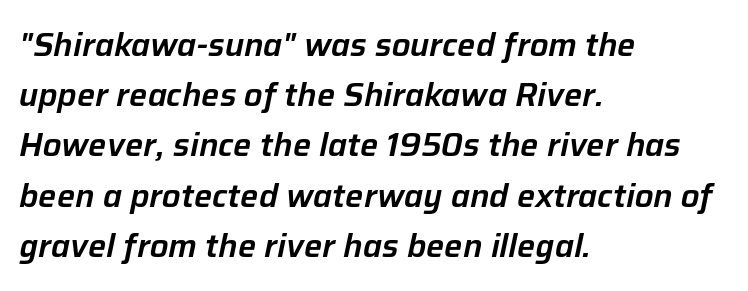
Q: Is the text italic (slanted)? A: Yes, it leans right by about 12 degrees.
Q: Is the text underlined? A: No.
Q: How is the paragraph aligned? A: Left-aligned.
Q: Is the spacing between letters normal or unusually wide? A: Normal.
Q: Is the spacing between lines tight, normal or loose? A: Normal.
Q: Width (condensed, normal, or wide)? A: Normal.
Q: Stroke contrast? A: Low.
Q: x-height? A: Medium.
Q: Monospaced? A: No.
